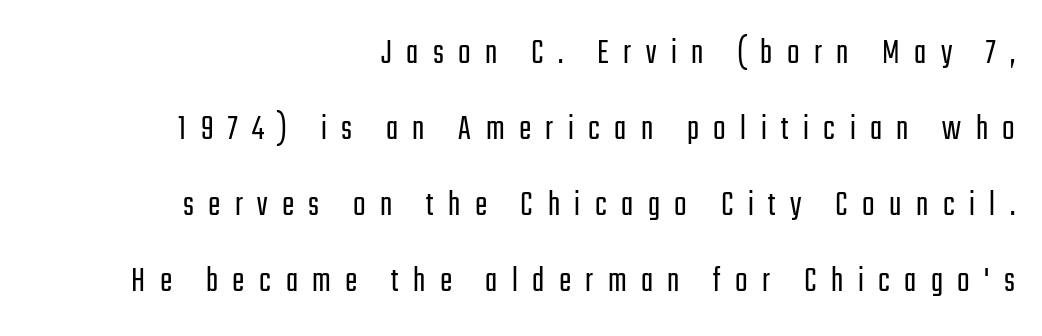
The image shows 37 px light, condensed sans-serif type, upright; set right-aligned, loose line spacing (2.05x), unusually wide letter spacing (+0.39 em), not underlined; low stroke contrast and a medium x-height.
